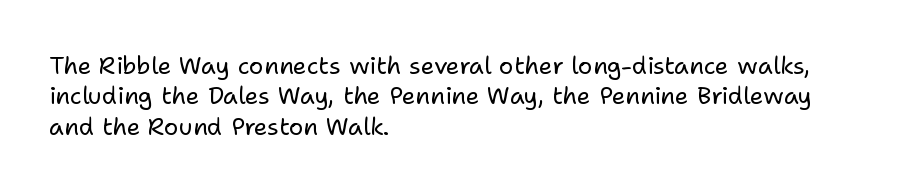
The image shows 24 px text type, upright; set left-aligned, normal line spacing (1.27x), normal letter spacing, not underlined.
